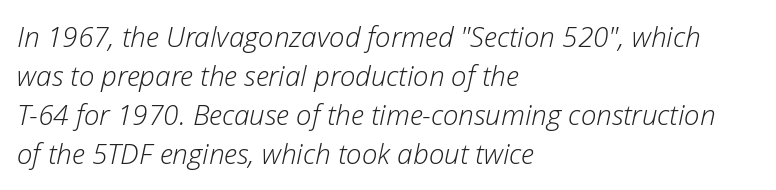
Q: Is the text bold? A: No.
Q: Is the text italic (slanted)? A: Yes, it leans right by about 12 degrees.
Q: Is the text underlined? A: No.
Q: How is the paragraph aligned? A: Left-aligned.
Q: Is the spacing between letters normal or unusually wide? A: Normal.
Q: Is the spacing between lines tight, normal or loose? A: Normal.
Q: Width (condensed, normal, or wide)? A: Normal.
Q: Stroke contrast? A: Low.
Q: x-height? A: Medium.
Q: Monospaced? A: No.
